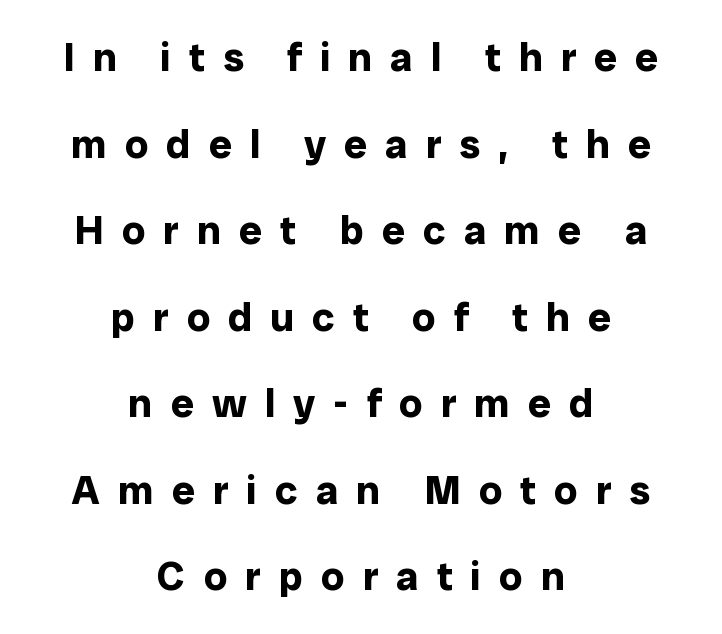
The face used here has the dense, thick strokes of a bold. Italic? Not at all — the glyphs are vertical. Each row of text sits above clean, open space. Each letter keeps its own natural width here, so spacing adapts to shape.
